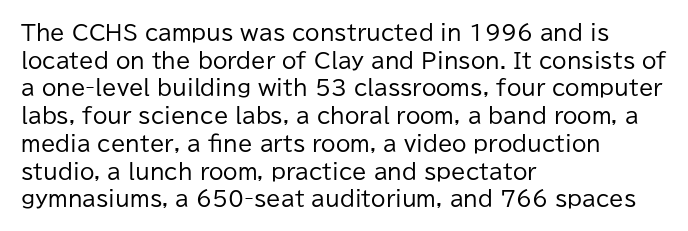
Q: Is the text bold? A: No.
Q: Is the text italic (slanted)? A: No, it is upright.
Q: Is the text underlined? A: No.
Q: How is the paragraph aligned? A: Left-aligned.
Q: Is the spacing between letters normal or unusually wide? A: Normal.
Q: Is the spacing between lines tight, normal or loose? A: Normal.
